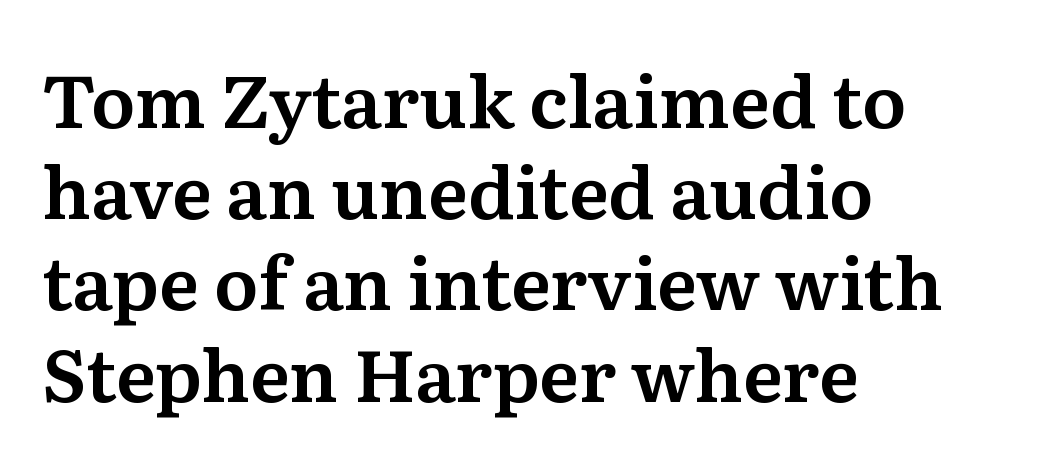
The image shows 73 px serif type, upright; set left-aligned, normal line spacing (1.25x), normal letter spacing, not underlined; medium stroke contrast and a medium x-height.
